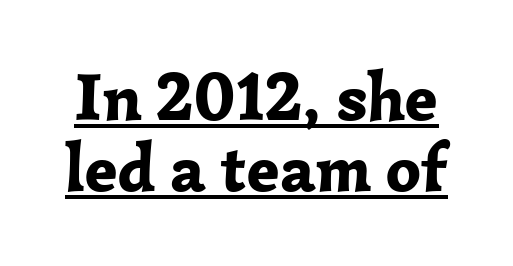
Quick note: interline space is minimal. Weight: bold. The rendering uses natural spacing where letterforms have individual widths. The glyphs in this specimen are seriffed. The rendered words wear a rule along their underside. This is the regular roman posture of the typeface.
